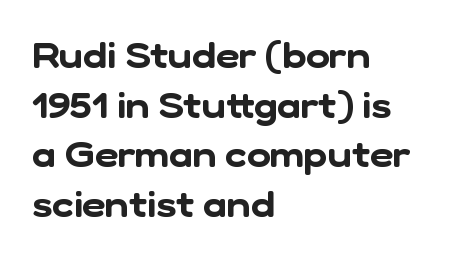
Q: Is the typeface a serif or a sans-serif typeface? A: Sans-serif.
Q: Is the text underlined? A: No.
Q: How is the paragraph aligned? A: Left-aligned.
Q: Is the spacing between letters normal or unusually wide? A: Normal.
Q: Is the spacing between lines tight, normal or loose? A: Normal.
Q: Width (condensed, normal, or wide)? A: Normal.
Q: Stroke contrast? A: Low.
Q: x-height? A: Medium.
Q: Monospaced? A: No.
